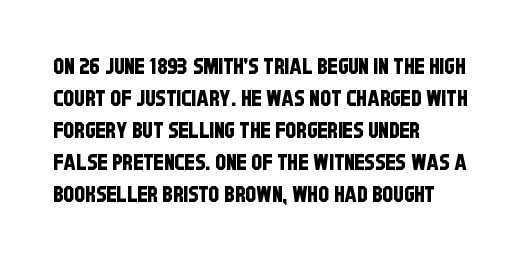
Casual observation: everything's shoved over to the left. Descenders are the only things crossing below the line. The space between consecutive lines is moderate. The letters sit at their default tracking, neither squeezed nor spread.
